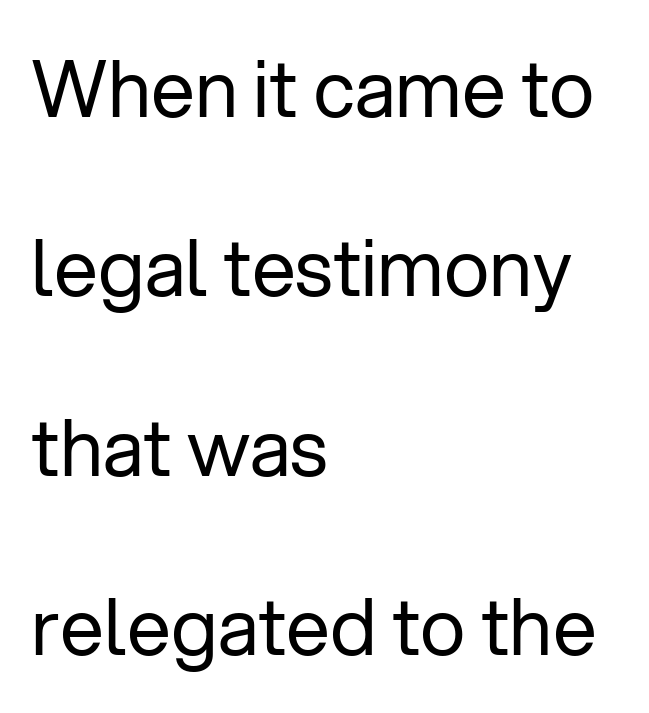
Q: Is the text bold? A: No.
Q: Is the text italic (slanted)? A: No, it is upright.
Q: Is the typeface a serif or a sans-serif typeface? A: Sans-serif.
Q: Is the text underlined? A: No.
Q: How is the paragraph aligned? A: Left-aligned.
Q: Is the spacing between letters normal or unusually wide? A: Normal.
Q: Is the spacing between lines tight, normal or loose? A: Loose.
Q: Width (condensed, normal, or wide)? A: Normal.
Q: Stroke contrast? A: Low.
Q: x-height? A: Medium.
Q: Monospaced? A: No.
